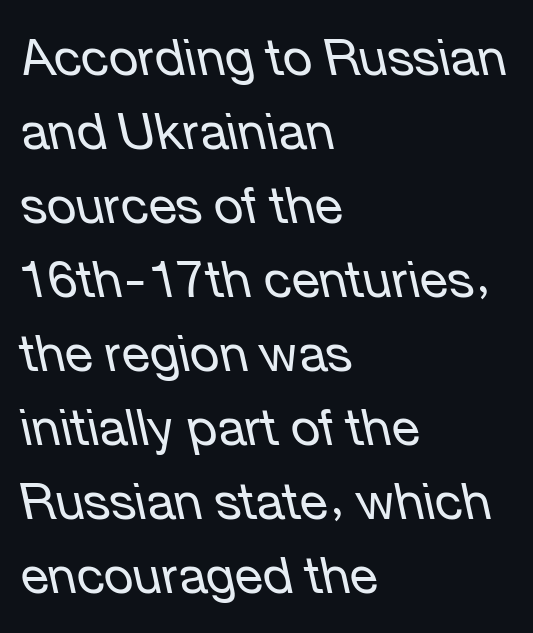
The image shows 51 px regular-weight type, italic (leaning left); set left-aligned, normal line spacing (1.45x), normal letter spacing, not underlined; low stroke contrast and a medium x-height.
